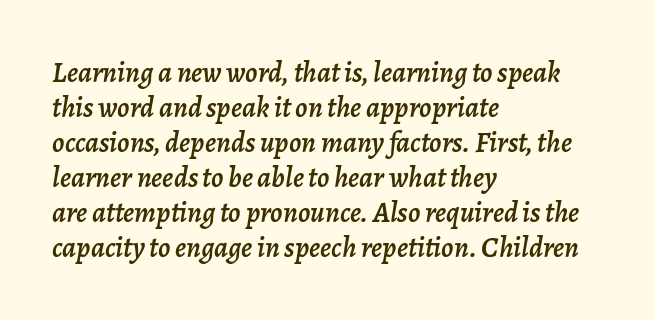
Typeset ragged right — the left edge is the straight one. Do the characters align in a grid? No, the font is proportional. Honestly, there is no underline to notice here at all. The specimen reads as italic at a glance. Does extra space separate the letters? No, they use regular spacing.
